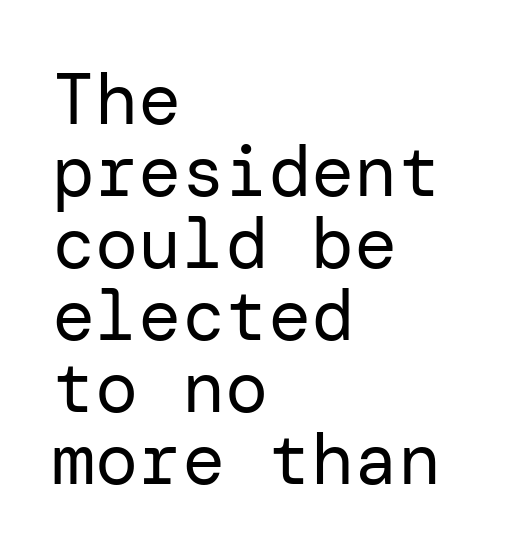
The string is rendered with underlining switched off. These lines were composed using upright roman letters. The text block is weighted toward the left margin, trailing off unevenly rightward. Tracking here is standard; glyphs follow each other at the usual distance. Examine the stroke ends and you'll find no serifs. The letters look calm and open, with moderate or lighter stems.
